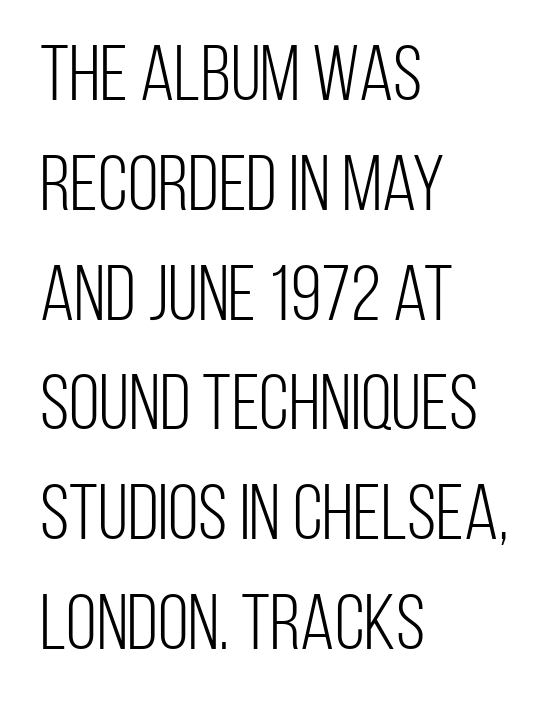
{"serif": "no", "italic": "no", "bold": "no", "weight": "light", "width": "condensed", "stroke_contrast": "low", "x_height": "large", "monospaced": "no", "underline": "no", "align": "left", "line_spacing": "normal", "line_spacing_ratio": 1.39, "letter_spacing": "normal", "letter_spacing_em": 0.0, "glyph_px": 79}
